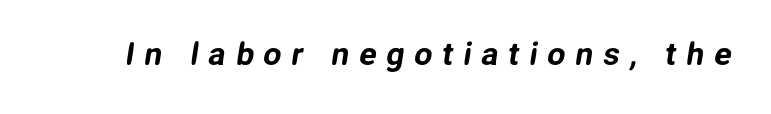
{"serif": "no", "width": "normal", "stroke_contrast": "low", "x_height": "medium", "monospaced": "no", "underline": "no", "letter_spacing": "wide", "letter_spacing_em": 0.31, "glyph_px": 32}
